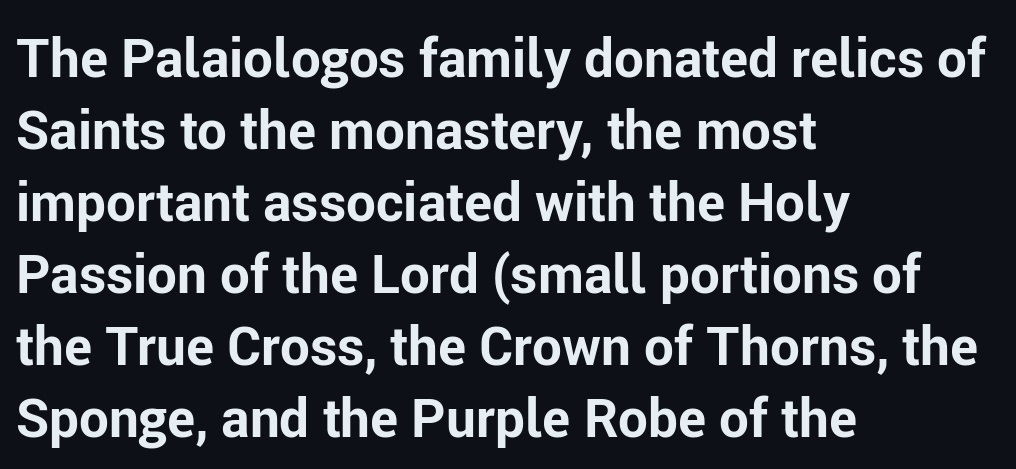
{"serif": "no", "italic": "no", "bold": "yes", "weight": "bold", "width": "normal", "stroke_contrast": "low", "x_height": "medium", "monospaced": "no", "underline": "no", "align": "left", "line_spacing": "normal", "line_spacing_ratio": 1.36, "letter_spacing": "normal", "letter_spacing_em": 0.0, "glyph_px": 53}
